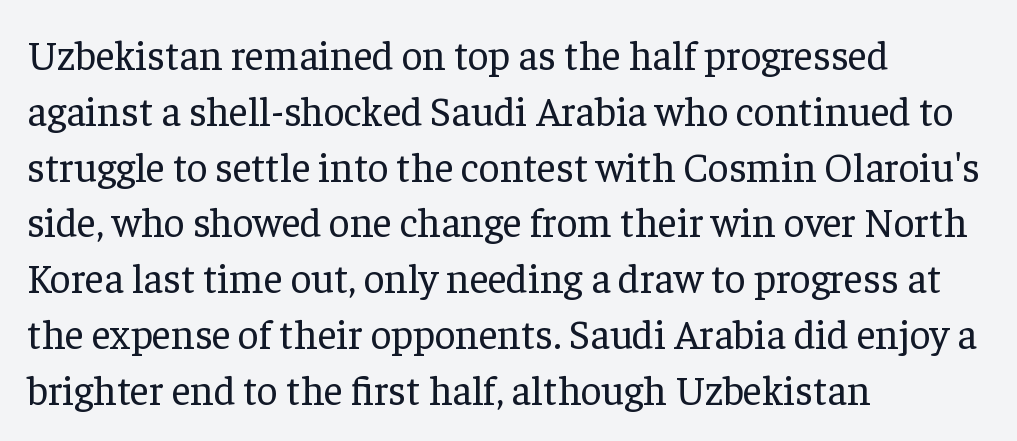
Q: Is the text bold? A: No.
Q: Is the text italic (slanted)? A: No, it is upright.
Q: Is the typeface a serif or a sans-serif typeface? A: Serif.
Q: Is the text underlined? A: No.
Q: How is the paragraph aligned? A: Left-aligned.
Q: Is the spacing between letters normal or unusually wide? A: Normal.
Q: Is the spacing between lines tight, normal or loose? A: Normal.
Q: Width (condensed, normal, or wide)? A: Normal.
Q: Stroke contrast? A: Low.
Q: x-height? A: Medium.
Q: Monospaced? A: No.
